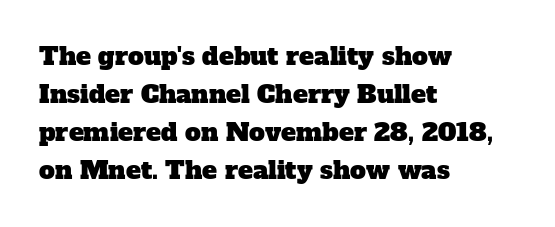
Q: Is the text underlined? A: No.
Q: How is the paragraph aligned? A: Left-aligned.
Q: Is the spacing between letters normal or unusually wide? A: Normal.
Q: Is the spacing between lines tight, normal or loose? A: Normal.
